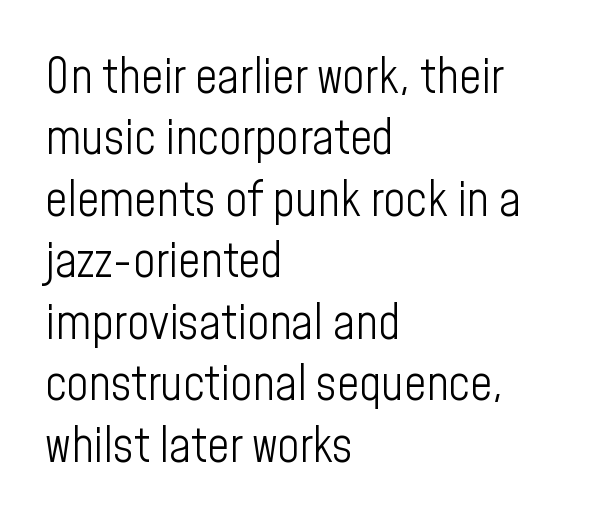
The image shows 48 px light, condensed sans-serif type, upright; set left-aligned, normal line spacing (1.28x), normal letter spacing, not underlined; low stroke contrast and a medium x-height.
